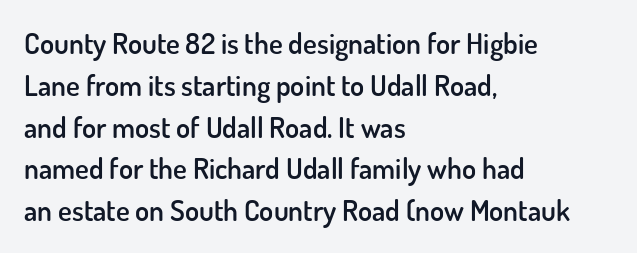
Do the characters align in a grid? No, the font is proportional. The type sits square on the baseline with zero lean. These lines are composed in type without serifs. A clean baseline with only descenders dipping below it.
